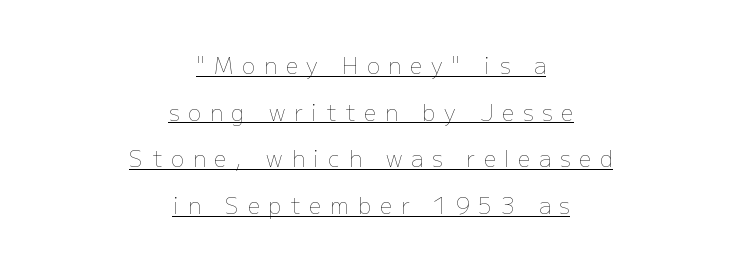
Q: Is the text bold? A: No.
Q: Is the text italic (slanted)? A: No, it is upright.
Q: Is the text underlined? A: Yes.
Q: How is the paragraph aligned? A: Centered.
Q: Is the spacing between letters normal or unusually wide? A: Unusually wide.
Q: Is the spacing between lines tight, normal or loose? A: Loose.
